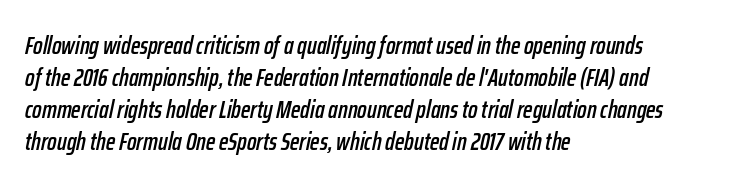
{"italic": "yes", "lean": "right", "slant_degrees": 12, "underline": "no", "align": "left", "line_spacing": "normal", "line_spacing_ratio": 1.28, "letter_spacing": "normal", "letter_spacing_em": 0.0, "glyph_px": 25}
